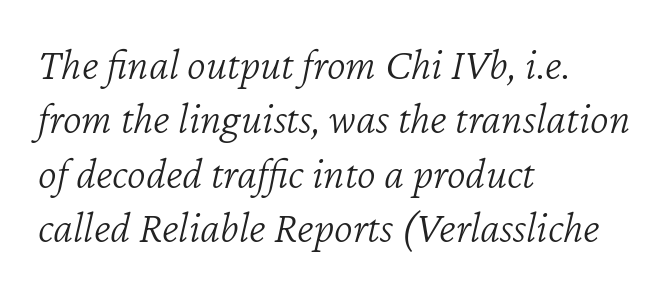
Line beginnings align vertically; line endings do not. Heaviness? Minimal to ordinary, like unemphasized prose. The foot of each line stays bare and open. Emphasis-style slanted type is in use. There is no visible air inserted between adjacent glyphs.
